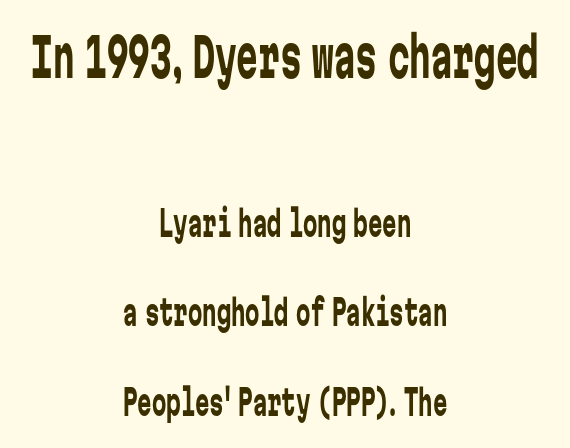
The image shows 54 px regular-weight, condensed sans-serif type, upright, monospaced; set centered, loose line spacing (2.48x), normal letter spacing, not underlined; the first (top) block is 1.5x larger; low stroke contrast and a medium x-height.
